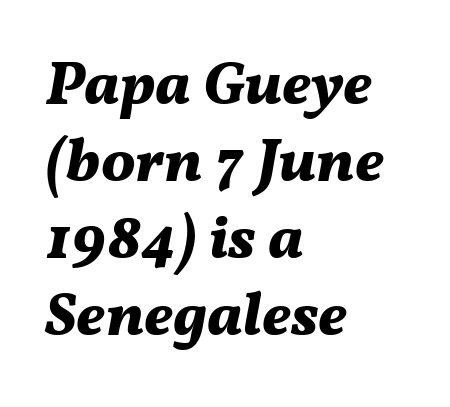
These lines carry a lot of weight — the face is fully bold. These lines are rendered in a variable-pitch font. The words here are not underlined. Typeset ragged right — the left edge is the straight one.
